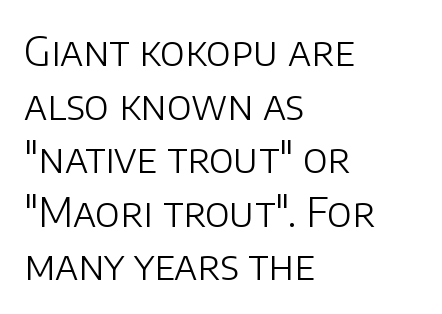
The image shows 40 px light sans-serif type, upright; set left-aligned, normal line spacing (1.34x), normal letter spacing, not underlined; low stroke contrast and a large x-height.
